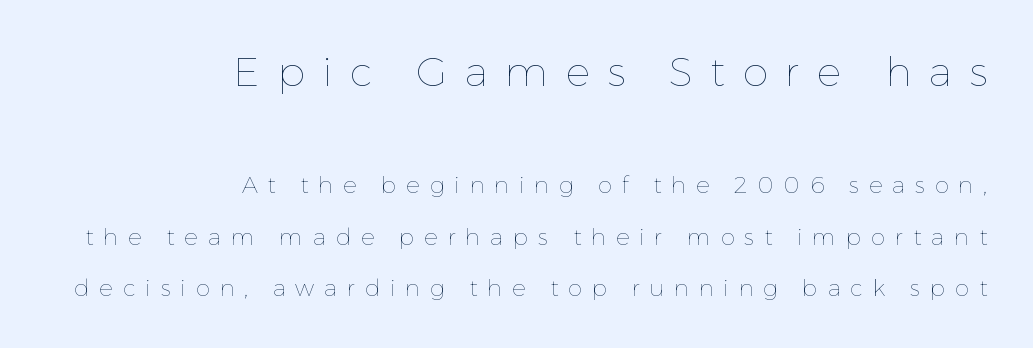
Q: Is the text bold? A: No.
Q: Is the text italic (slanted)? A: No, it is upright.
Q: Is the text underlined? A: No.
Q: How is the paragraph aligned? A: Right-aligned.
Q: Is the spacing between letters normal or unusually wide? A: Unusually wide.
Q: Is the spacing between lines tight, normal or loose? A: Loose.
Q: Which block of text is set in a larger size, the first (top) or the second (bottom)? A: The first (top) one.
Q: Width (condensed, normal, or wide)? A: Normal.
Q: Stroke contrast? A: Low.
Q: x-height? A: Medium.
Q: Monospaced? A: No.
